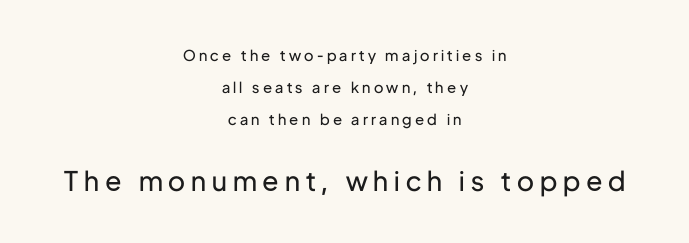
Q: Is the text bold? A: No.
Q: Is the text italic (slanted)? A: No, it is upright.
Q: Is the text underlined? A: No.
Q: How is the paragraph aligned? A: Centered.
Q: Is the spacing between letters normal or unusually wide? A: Unusually wide.
Q: Is the spacing between lines tight, normal or loose? A: Loose.
Q: Which block of text is set in a larger size, the first (top) or the second (bottom)? A: The second (bottom) one.
